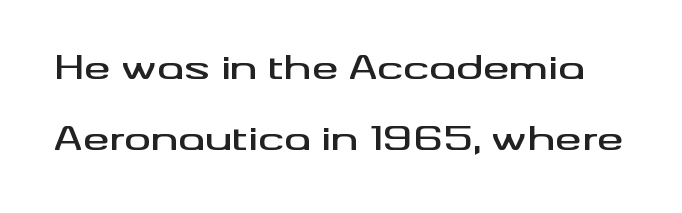
The image shows 33 px wide sans-serif type, upright; set loose line spacing (2.15x), normal letter spacing, not underlined; medium stroke contrast and a small x-height.
